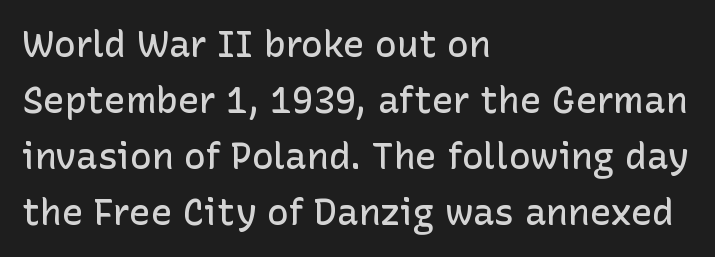
{"serif": "no", "italic": "no", "bold": "semi", "weight": "semibold", "width": "normal", "stroke_contrast": "low", "x_height": "medium", "monospaced": "no", "underline": "no", "align": "left", "line_spacing": "normal", "line_spacing_ratio": 1.56, "letter_spacing": "normal", "letter_spacing_em": 0.0, "glyph_px": 36}
